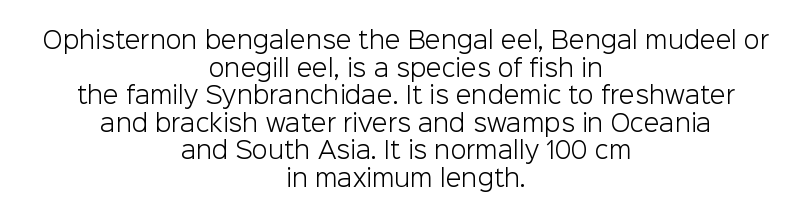
{"italic": "no", "bold": "no", "underline": "no", "align": "center", "line_spacing_ratio": 1.2, "letter_spacing": "normal", "letter_spacing_em": 0.0, "glyph_px": 23}
